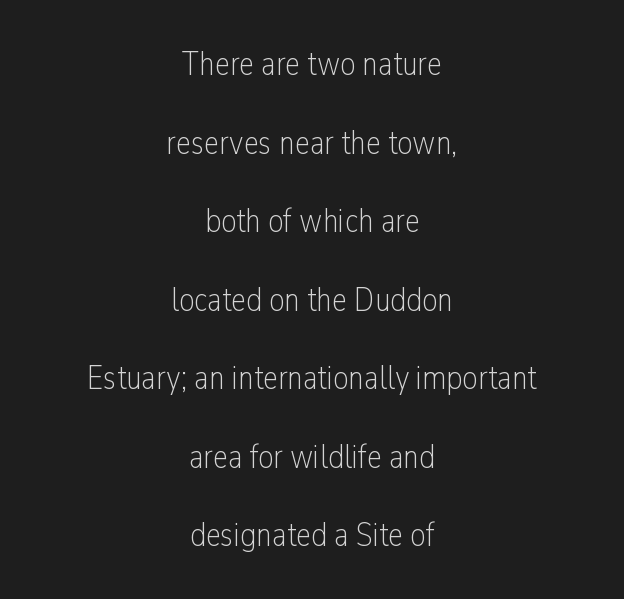
Any mark beneath the type? The region is blank. Which margin do the lines hug? Neither — every line sits in the middle. This sample has the flowing, uneven cadence of proportional lettering. Letterform terminals end flat and unadorned throughout the passage. Rows of type keep a wide berth in the vertical direction. Default kerning and tracking; the words read as compact shapes.
